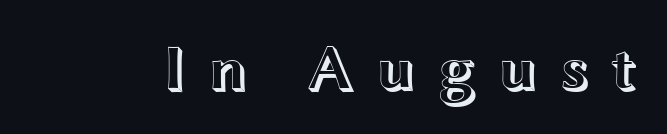
Q: Is the text italic (slanted)? A: No, it is upright.
Q: Is the text underlined? A: No.
Q: Is the spacing between letters normal or unusually wide? A: Unusually wide.
Q: Width (condensed, normal, or wide)? A: Wide.
Q: x-height? A: Medium.
Q: Monospaced? A: No.
